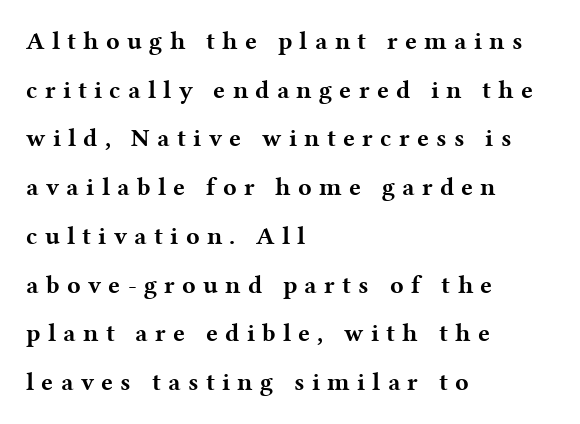
The image shows 25 px bold type, upright; set left-aligned, loose line spacing (1.95x), unusually wide letter spacing (+0.29 em), not underlined.
